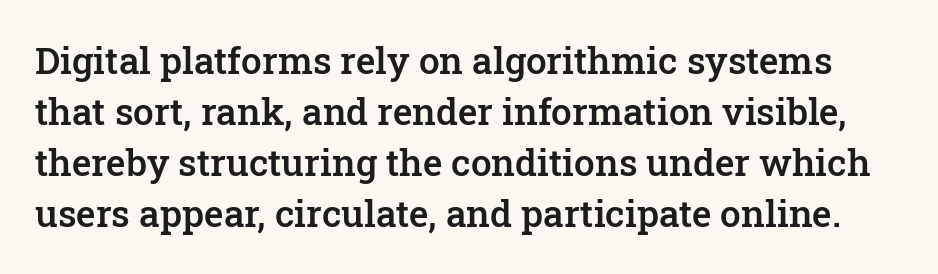
Q: Is the text bold? A: Semi-bold.
Q: Is the text italic (slanted)? A: No, it is upright.
Q: Is the typeface a serif or a sans-serif typeface? A: Serif.
Q: Is the text underlined? A: No.
Q: Is the spacing between letters normal or unusually wide? A: Normal.
Q: Is the spacing between lines tight, normal or loose? A: Normal.
Q: Width (condensed, normal, or wide)? A: Normal.
Q: Stroke contrast? A: Low.
Q: x-height? A: Medium.
Q: Monospaced? A: No.
